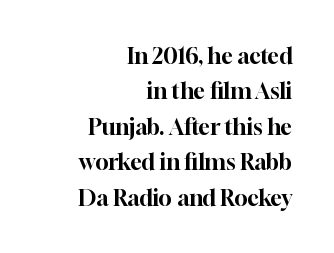
Rendered with straight, roman letterforms. A normal amount of white space separates one row of letters from the next. Right-aligned paragraph, ragged on the left. The string is rendered with underlining switched off.
